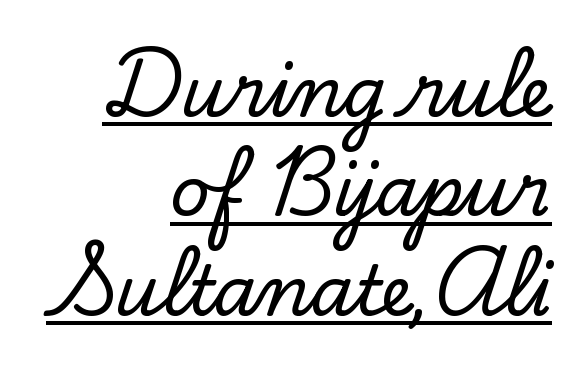
The image shows 69 px serif type; set right-aligned, normal line spacing (1.44x), normal letter spacing, underlined; low stroke contrast and a small x-height.
